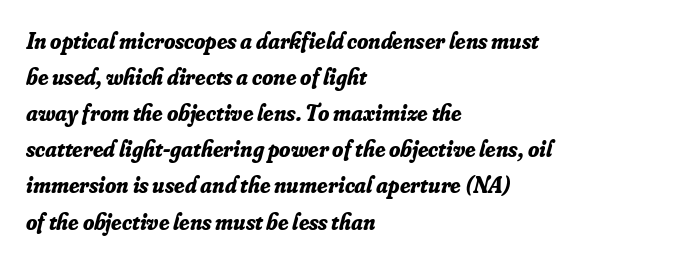
Words appear dense and cohesive because spacing is normal. Emphasis by weight is at full strength: bold. Line beginnings align vertically; line endings do not. Clear beneath every line of the passage.
